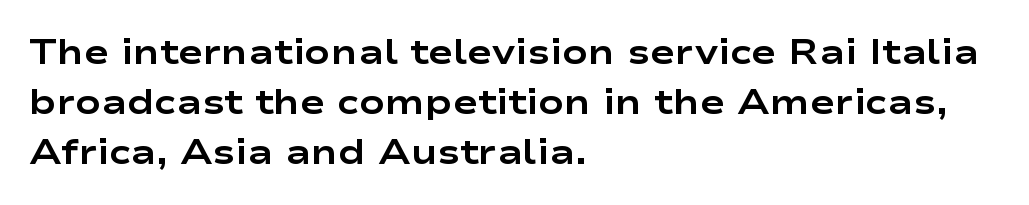
{"serif": "no", "italic": "no", "bold": "yes", "weight": "bold", "width": "wide", "stroke_contrast": "low", "x_height": "medium", "monospaced": "no", "underline": "no", "align": "left", "line_spacing": "normal", "line_spacing_ratio": 1.47, "letter_spacing": "normal", "letter_spacing_em": 0.0, "glyph_px": 34}
